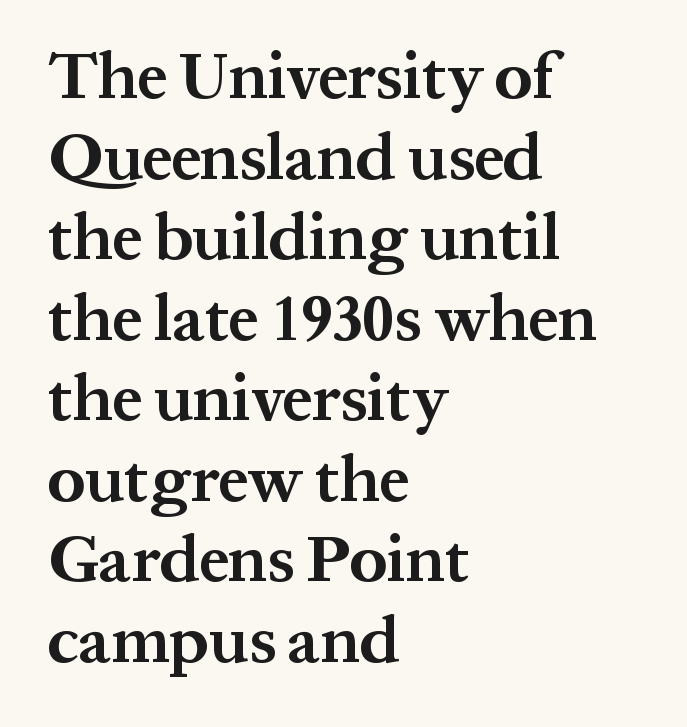
The image shows 66 px bold serif type, upright; set left-aligned, line spacing 1.22x, normal letter spacing, not underlined; medium stroke contrast and a medium x-height.
